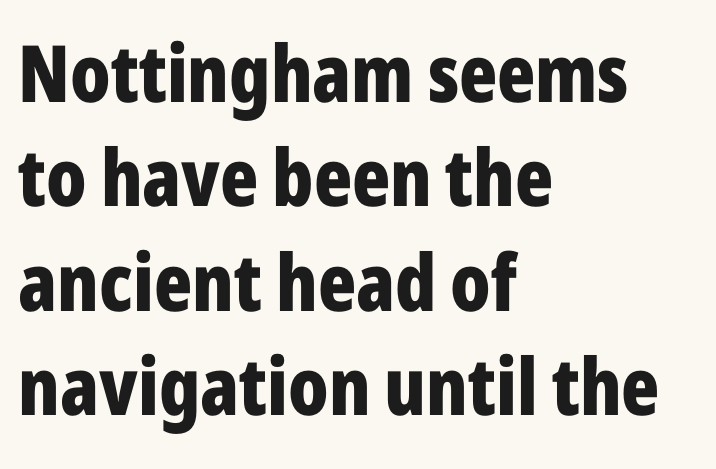
Does the weight exceed regular? Yes, all the way to bold. Alignment: flush left. The font's upright variant was chosen for this text. Nothing unusual about the tracking: characters are spaced as the font intends.
